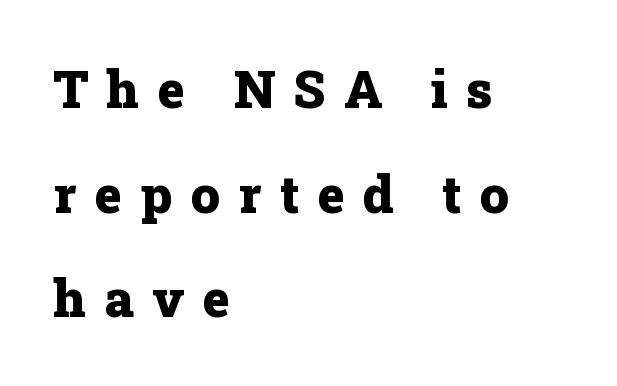
Q: Is the text bold? A: Yes.
Q: Is the text italic (slanted)? A: No, it is upright.
Q: Is the typeface a serif or a sans-serif typeface? A: Serif.
Q: Is the text underlined? A: No.
Q: How is the paragraph aligned? A: Left-aligned.
Q: Is the spacing between letters normal or unusually wide? A: Unusually wide.
Q: Is the spacing between lines tight, normal or loose? A: Loose.
Q: Width (condensed, normal, or wide)? A: Normal.
Q: Stroke contrast? A: Low.
Q: x-height? A: Medium.
Q: Monospaced? A: No.
